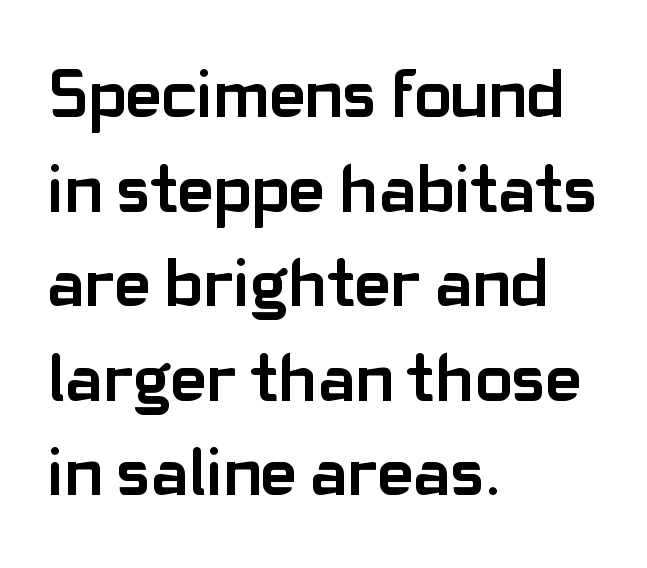
Q: Is the text bold? A: Yes.
Q: Is the text italic (slanted)? A: No, it is upright.
Q: Is the typeface a serif or a sans-serif typeface? A: Sans-serif.
Q: Is the text underlined? A: No.
Q: How is the paragraph aligned? A: Left-aligned.
Q: Is the spacing between letters normal or unusually wide? A: Normal.
Q: Is the spacing between lines tight, normal or loose? A: Normal.
Q: Width (condensed, normal, or wide)? A: Normal.
Q: Stroke contrast? A: Low.
Q: x-height? A: Medium.
Q: Monospaced? A: No.
